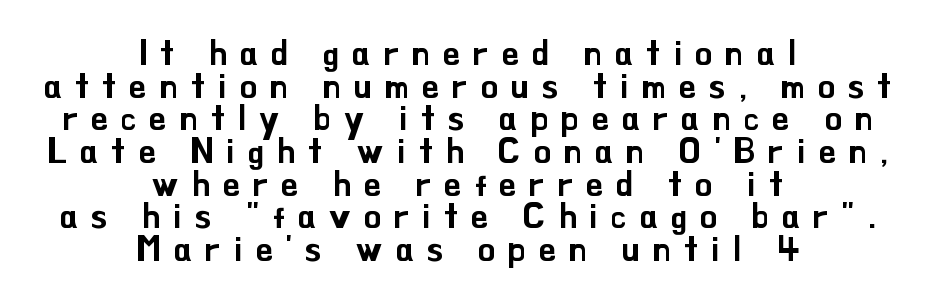
The image shows 34 px sans-serif type, upright; set centered, tight line spacing (0.96x), unusually wide letter spacing (+0.39 em), not underlined; low stroke contrast and a small x-height.
